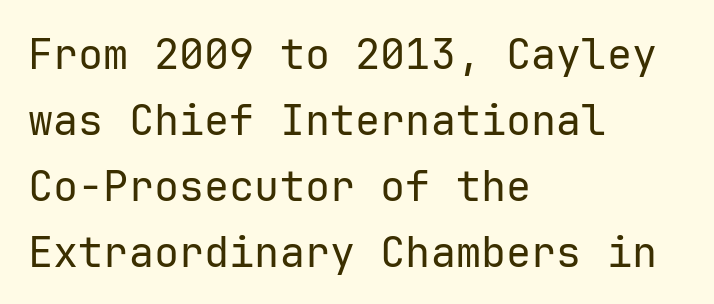
Look at the tracking — it's just the regular setting, nothing added. Leading: standard. Bold? No — there's no thickening of the strokes. Type without underlining. It's the straight-up-and-down kind of type.
